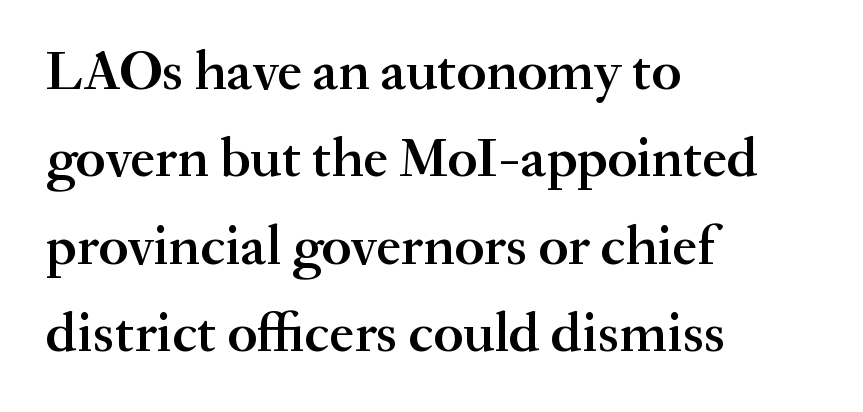
The image shows 56 px semibold serif type, upright; set left-aligned, normal line spacing (1.56x), normal letter spacing, not underlined; medium stroke contrast and a small x-height.
